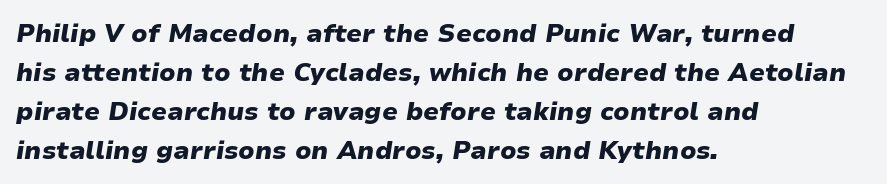
Q: Is the text bold? A: Yes.
Q: Is the text italic (slanted)? A: Yes, it leans right by about 9 degrees.
Q: Is the text underlined? A: No.
Q: How is the paragraph aligned? A: Left-aligned.
Q: Is the spacing between letters normal or unusually wide? A: Normal.
Q: Is the spacing between lines tight, normal or loose? A: Normal.
